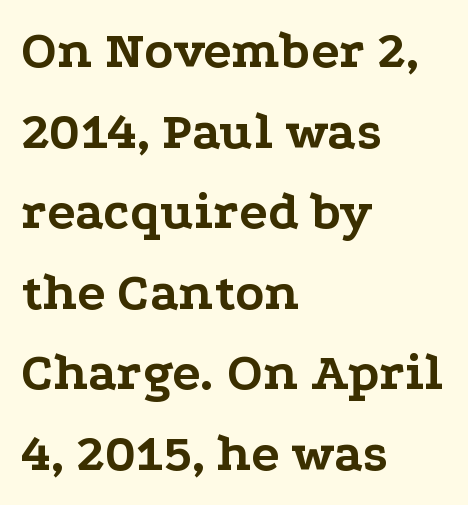
Q: Is the text bold? A: Yes.
Q: Is the text italic (slanted)? A: No, it is upright.
Q: Is the typeface a serif or a sans-serif typeface? A: Serif.
Q: Is the text underlined? A: No.
Q: How is the paragraph aligned? A: Left-aligned.
Q: Is the spacing between letters normal or unusually wide? A: Normal.
Q: Is the spacing between lines tight, normal or loose? A: Normal.
Q: Width (condensed, normal, or wide)? A: Wide.
Q: Stroke contrast? A: Low.
Q: x-height? A: Medium.
Q: Monospaced? A: No.
